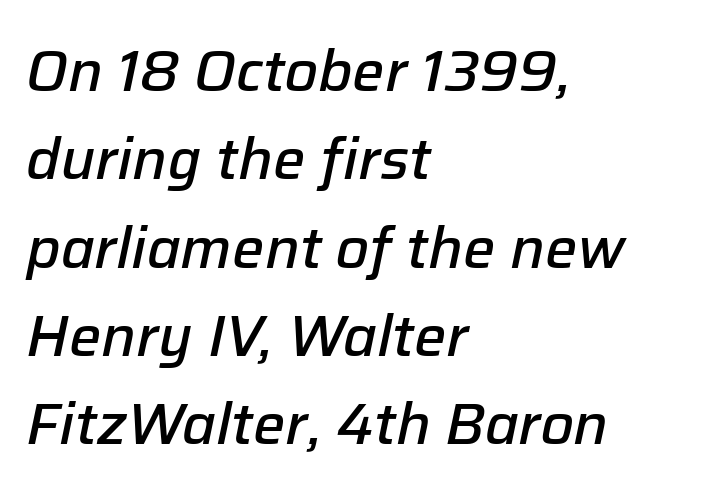
{"italic": "yes", "lean": "right", "slant_degrees": 12, "bold": "semi", "weight": "semibold", "width": "normal", "stroke_contrast": "low", "x_height": "medium", "monospaced": "no", "underline": "no", "align": "left", "line_spacing": "normal", "line_spacing_ratio": 1.55, "letter_spacing": "normal", "letter_spacing_em": 0.0, "glyph_px": 57}
